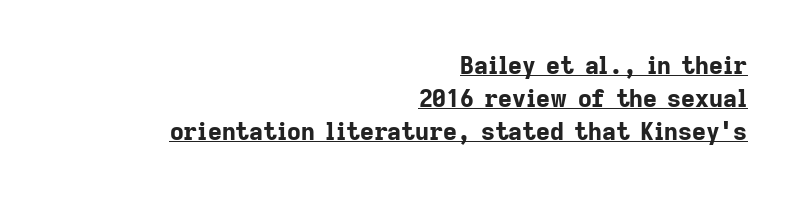
Q: Is the text bold? A: Yes.
Q: Is the text italic (slanted)? A: No, it is upright.
Q: Is the text underlined? A: Yes.
Q: How is the paragraph aligned? A: Right-aligned.
Q: Is the spacing between letters normal or unusually wide? A: Normal.
Q: Is the spacing between lines tight, normal or loose? A: Normal.
